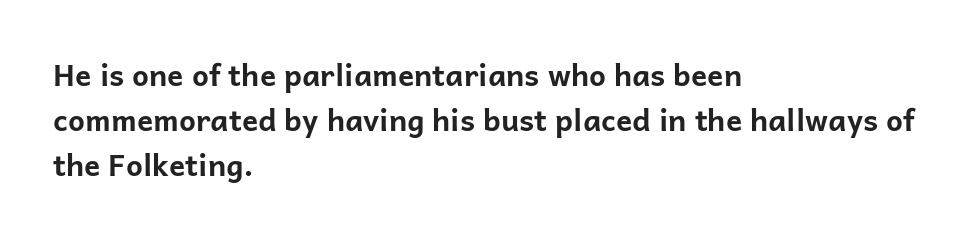
Q: Is the text bold? A: Yes.
Q: Is the text italic (slanted)? A: No, it is upright.
Q: Is the typeface a serif or a sans-serif typeface? A: Sans-serif.
Q: Is the text underlined? A: No.
Q: How is the paragraph aligned? A: Left-aligned.
Q: Is the spacing between letters normal or unusually wide? A: Normal.
Q: Is the spacing between lines tight, normal or loose? A: Normal.
Q: Width (condensed, normal, or wide)? A: Normal.
Q: Stroke contrast? A: Low.
Q: x-height? A: Medium.
Q: Monospaced? A: No.
